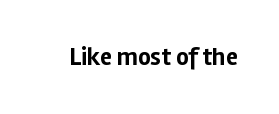
The image shows 25 px bold type, upright; set normal letter spacing, not underlined.
